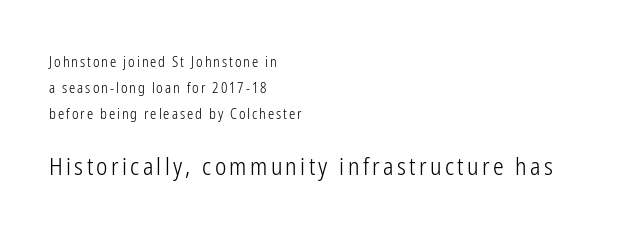
Q: Is the text bold? A: No.
Q: Is the text italic (slanted)? A: No, it is upright.
Q: Is the text underlined? A: No.
Q: How is the paragraph aligned? A: Left-aligned.
Q: Which block of text is set in a larger size, the first (top) or the second (bottom)? A: The second (bottom) one.
